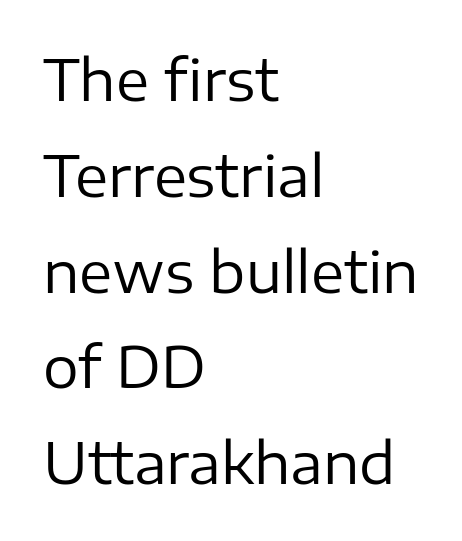
The image shows 56 px regular-weight sans-serif type, upright; set left-aligned, line spacing 1.71x, normal letter spacing, not underlined; low stroke contrast and a medium x-height.
